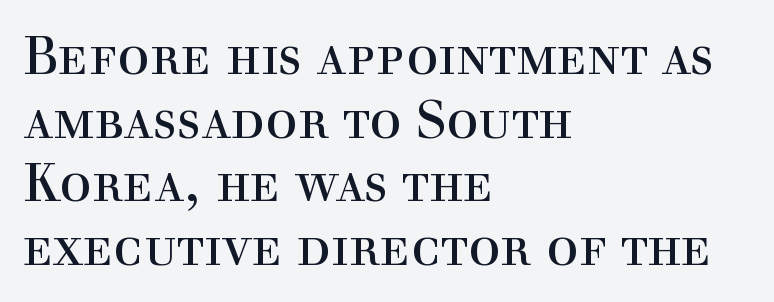
The image shows 53 px regular-weight serif type, upright; set left-aligned, line spacing 1.2x, normal letter spacing, not underlined; a medium x-height.
